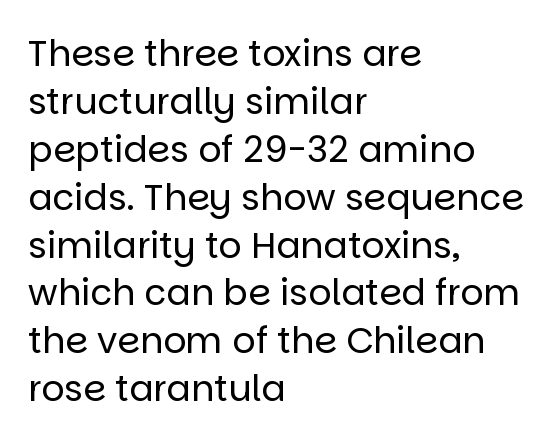
The image shows 36 px regular-weight sans-serif type, upright; set left-aligned, normal line spacing (1.33x), normal letter spacing, not underlined; low stroke contrast and a large x-height.
